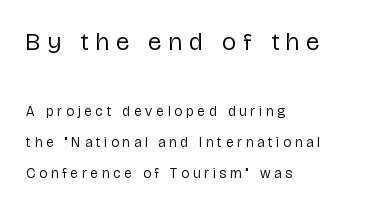
{"italic": "no", "bold": "no", "underline": "no", "align": "left", "line_spacing": "loose", "line_spacing_ratio": 2.23, "letter_spacing": "wide", "letter_spacing_em": 0.29, "larger_block": "first", "size_ratio": 1.79, "glyph_px": 25}
